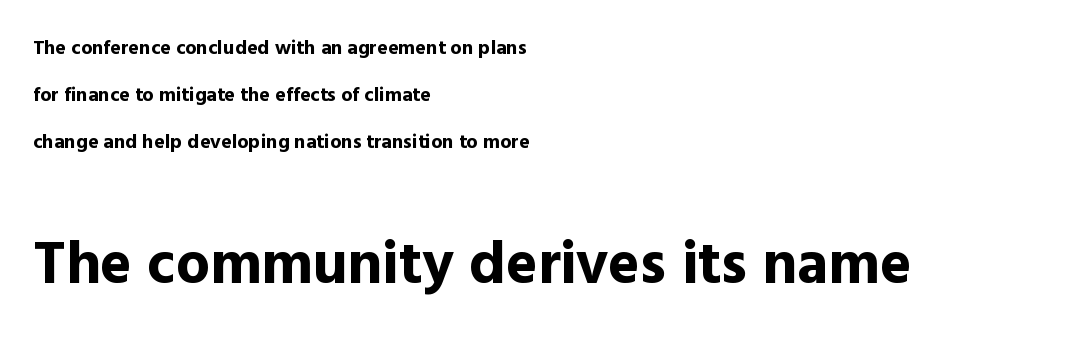
Posture: vertical. Notice how the passage keeps a crisp vertical edge on the left only. Students, note that the glyphs here touch the page at normal intervals. If you measured baseline to baseline, you'd find a long distance. Here the designer chose a conventional face with non-uniform glyph widths.
